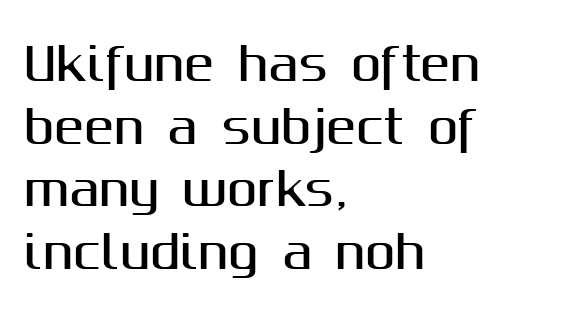
{"serif": "no", "italic": "no", "width": "normal", "stroke_contrast": "medium", "x_height": "medium", "monospaced": "no", "underline": "no", "align": "left", "line_spacing": "normal", "line_spacing_ratio": 1.39, "letter_spacing": "normal", "letter_spacing_em": 0.0, "glyph_px": 45}
